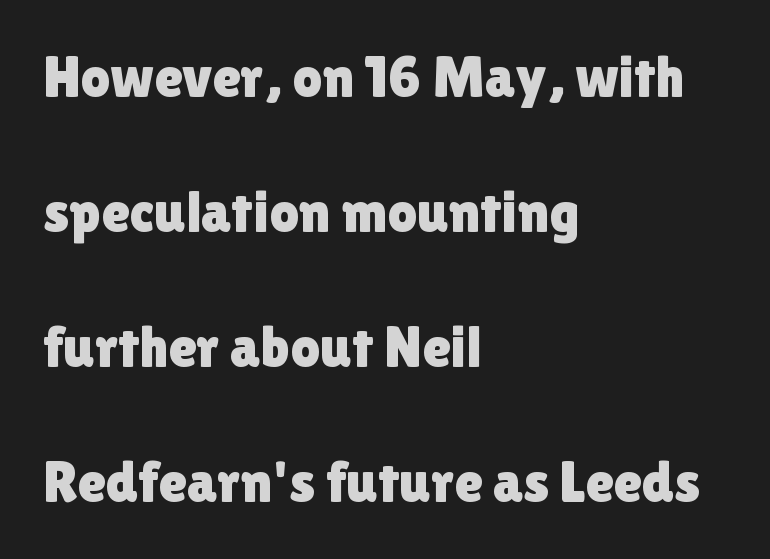
Q: Is the text italic (slanted)? A: No, it is upright.
Q: Is the typeface a serif or a sans-serif typeface? A: Sans-serif.
Q: Is the text underlined? A: No.
Q: How is the paragraph aligned? A: Left-aligned.
Q: Is the spacing between letters normal or unusually wide? A: Normal.
Q: Is the spacing between lines tight, normal or loose? A: Loose.
Q: Width (condensed, normal, or wide)? A: Normal.
Q: Stroke contrast? A: Low.
Q: x-height? A: Medium.
Q: Monospaced? A: No.
